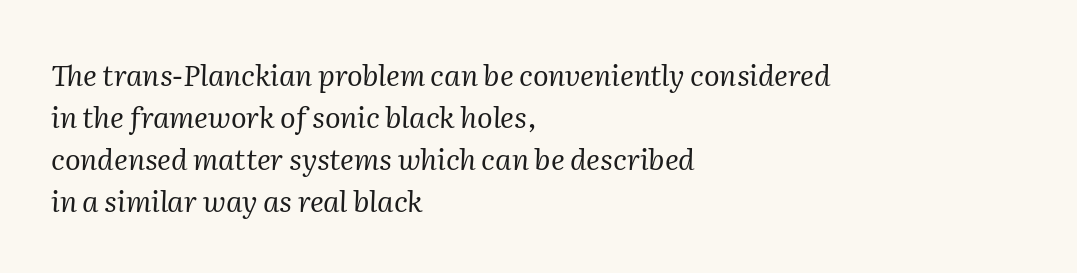
{"serif": "yes", "italic": "yes", "lean": "right", "slant_degrees": 2, "bold": "no", "weight": "regular", "width": "normal", "stroke_contrast": "medium", "x_height": "medium", "monospaced": "no", "underline": "no", "align": "left", "line_spacing": "normal", "line_spacing_ratio": 1.45, "letter_spacing": "normal", "letter_spacing_em": 0.0, "glyph_px": 29}
